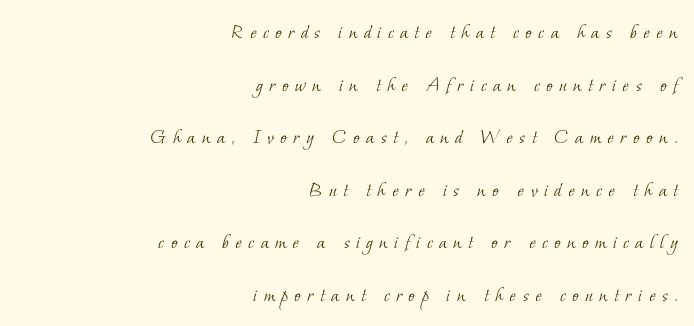
Q: Is the text bold? A: No.
Q: Is the text underlined? A: No.
Q: How is the paragraph aligned? A: Right-aligned.
Q: Is the spacing between letters normal or unusually wide? A: Unusually wide.
Q: Is the spacing between lines tight, normal or loose? A: Loose.
